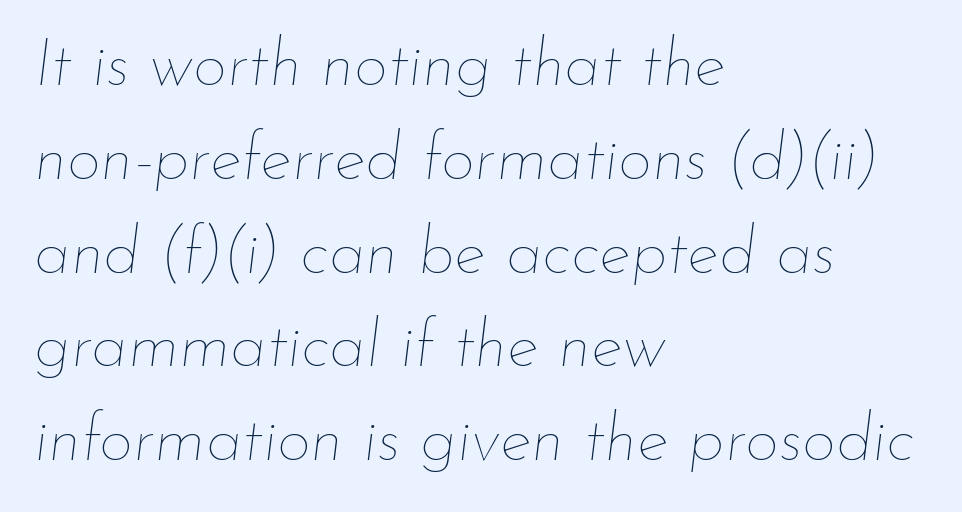
{"italic": "yes", "lean": "right", "slant_degrees": 7, "bold": "no", "weight": "thin", "width": "normal", "stroke_contrast": "low", "x_height": "small", "monospaced": "no", "underline": "no", "align": "left", "line_spacing": "normal", "line_spacing_ratio": 1.4, "letter_spacing": "normal", "letter_spacing_em": 0.0, "glyph_px": 67}
